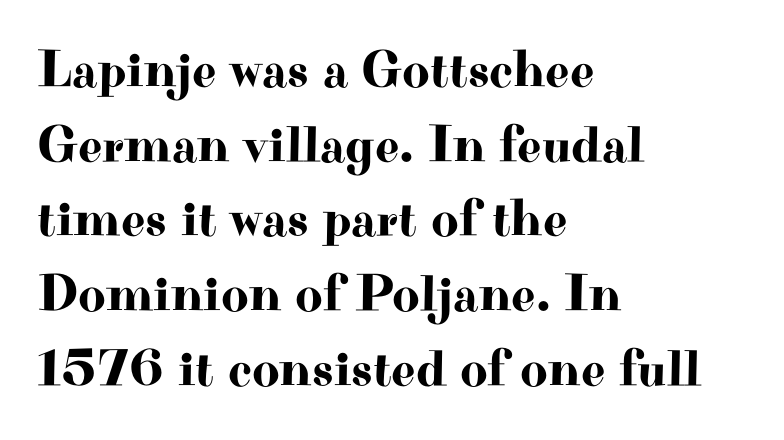
The image shows 53 px wide serif type, upright; set left-aligned, normal line spacing (1.41x), normal letter spacing, not underlined; high stroke contrast and a small x-height.
